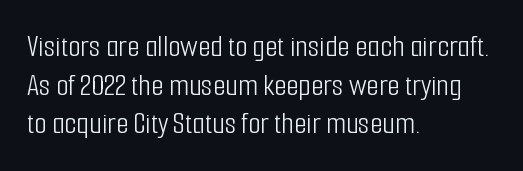
Q: Is the text bold? A: No.
Q: Is the text italic (slanted)? A: No, it is upright.
Q: Is the typeface a serif or a sans-serif typeface? A: Sans-serif.
Q: Is the text underlined? A: No.
Q: How is the paragraph aligned? A: Left-aligned.
Q: Is the spacing between letters normal or unusually wide? A: Normal.
Q: Width (condensed, normal, or wide)? A: Condensed.
Q: Stroke contrast? A: Low.
Q: x-height? A: Medium.
Q: Monospaced? A: No.
